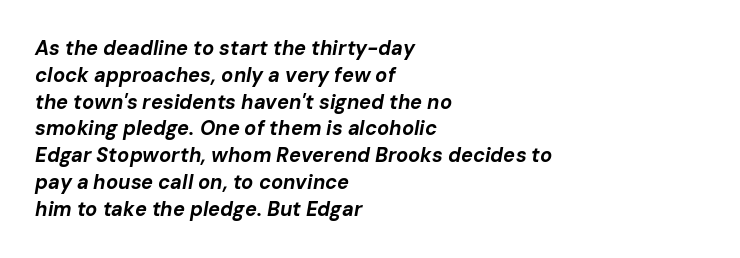
{"italic": "yes", "lean": "right", "slant_degrees": 10, "bold": "yes", "underline": "no", "align": "left", "line_spacing": "normal", "line_spacing_ratio": 1.34, "letter_spacing": "normal", "letter_spacing_em": 0.0, "glyph_px": 20}
